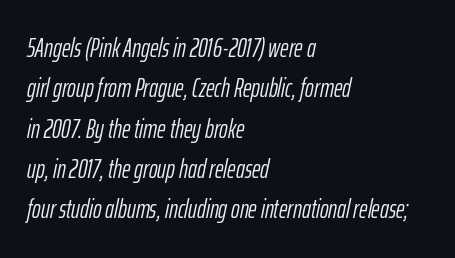
Q: Is the text bold? A: No.
Q: Is the text italic (slanted)? A: Yes, it leans right by about 12 degrees.
Q: Is the text underlined? A: No.
Q: How is the paragraph aligned? A: Left-aligned.
Q: Is the spacing between letters normal or unusually wide? A: Normal.
Q: Is the spacing between lines tight, normal or loose? A: Normal.
